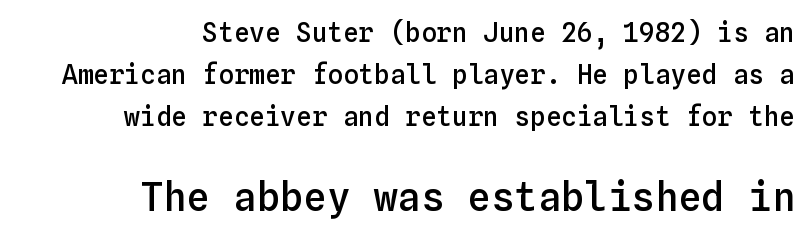
The image shows 39 px semibold type, upright, monospaced; set right-aligned, normal line spacing (1.61x), normal letter spacing, not underlined; the second (bottom) block is 1.5x larger; low stroke contrast and a medium x-height.
